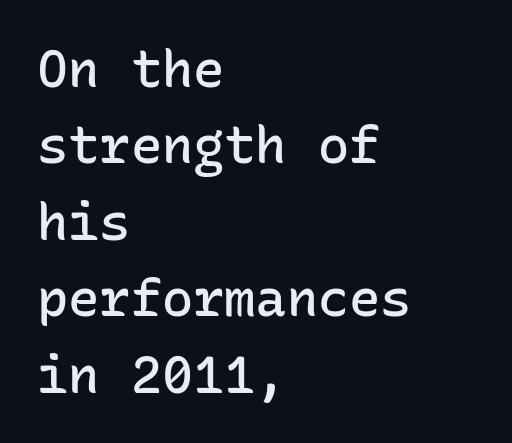
The image shows 52 px semibold sans-serif type, upright, monospaced; set left-aligned, normal line spacing (1.47x), normal letter spacing, not underlined; low stroke contrast and a medium x-height.
